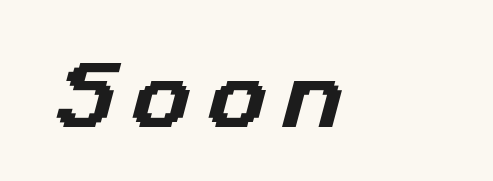
There is plenty of visible air inserted between adjacent glyphs. A typesetter would call this proportional, since set widths differ per character. Horizontal alignment here is leftward, the default for most running prose. The passage shown is typeset with a sans-serif family. Descenders hang freely into open space.
